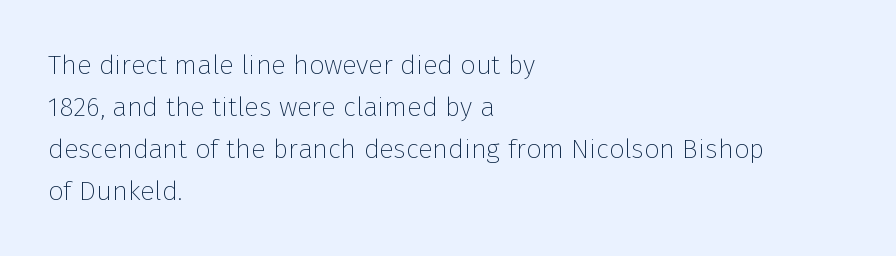
{"italic": "no", "bold": "no", "underline": "no", "align": "left", "line_spacing": "normal", "line_spacing_ratio": 1.55, "letter_spacing": "normal", "letter_spacing_em": 0.0, "glyph_px": 27}
